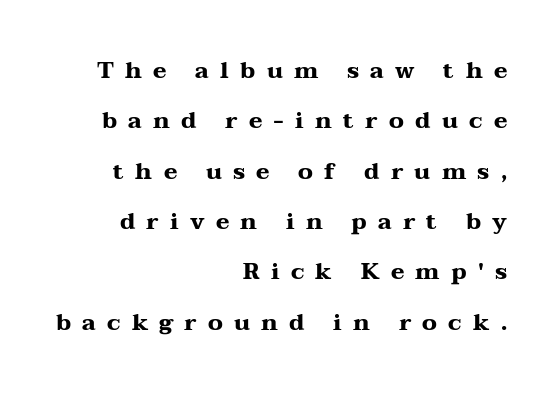
{"italic": "no", "bold": "yes", "underline": "no", "align": "right", "line_spacing": "loose", "line_spacing_ratio": 2.19, "letter_spacing": "wide", "letter_spacing_em": 0.49, "glyph_px": 23}
